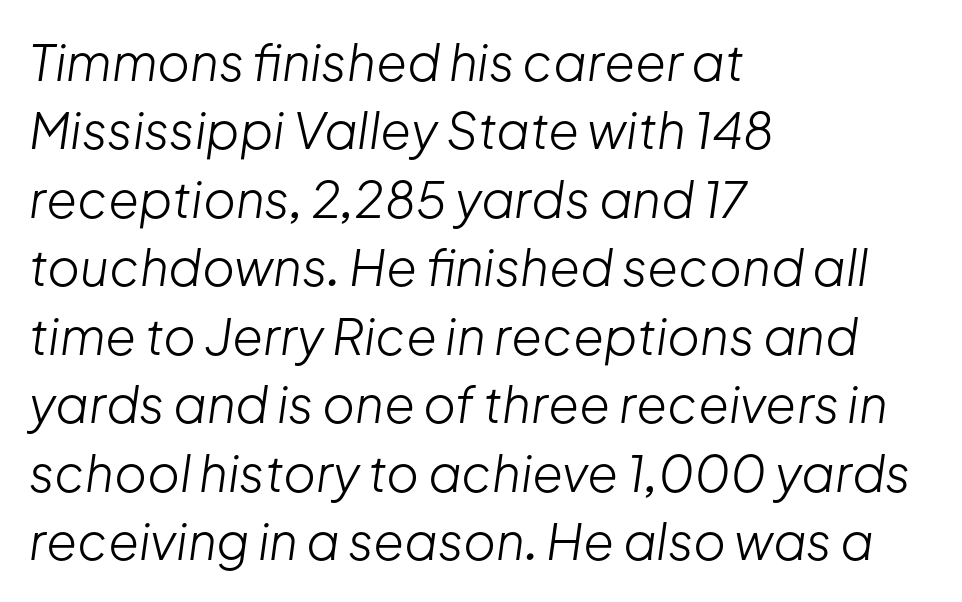
{"italic": "yes", "lean": "right", "slant_degrees": 8, "bold": "no", "weight": "light", "width": "normal", "stroke_contrast": "low", "x_height": "medium", "monospaced": "no", "underline": "no", "align": "left", "line_spacing": "normal", "line_spacing_ratio": 1.37, "letter_spacing": "normal", "letter_spacing_em": 0.0, "glyph_px": 50}
